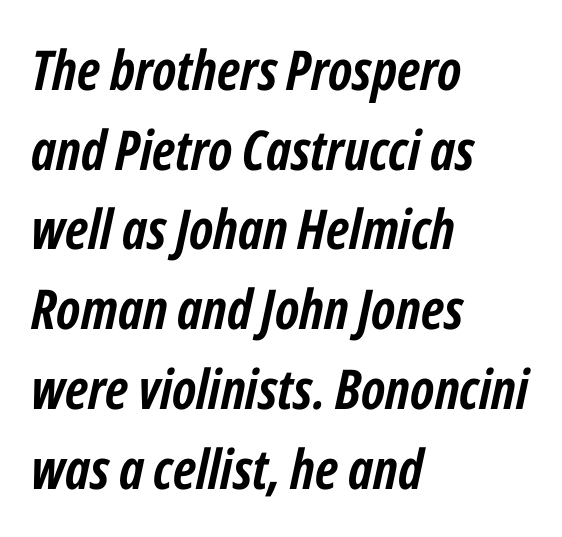
Interline gaps are of average width in this sample. Heavy, bold letterforms. The line texture is even and compact thanks to regular tracking. Has an underline been added? It has not.
